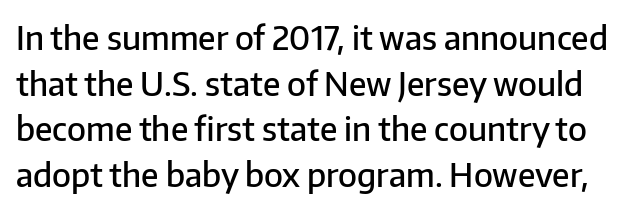
The image shows 33 px semibold sans-serif type, upright; set normal line spacing (1.38x), normal letter spacing, not underlined; low stroke contrast and a medium x-height.
